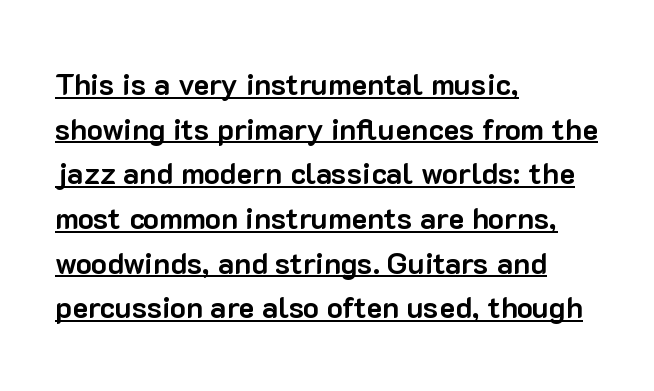
Ascenders rise straight up at ninety degrees. Heavy, bold letterforms. The rendering uses the underline text-decoration. These lines are composed in type without serifs.
